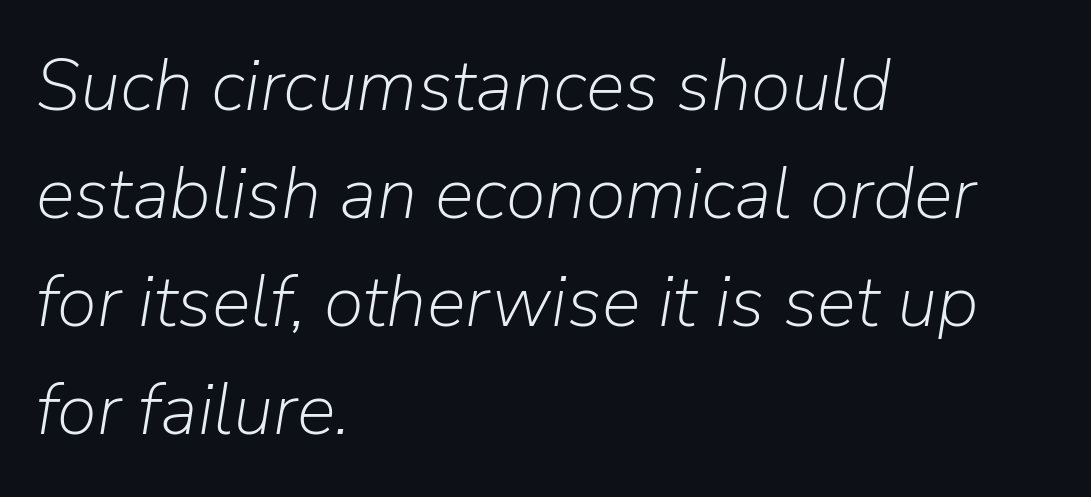
Think standard paragraph weight, or any step lighter than that. The face used here is proportionally spaced, like ordinary book or web type. The whole block is typeset with a tilt. Caption: standard tracking, unaltered. The words here are not underlined. Evenly set lines give the paragraph a standard silhouette.
